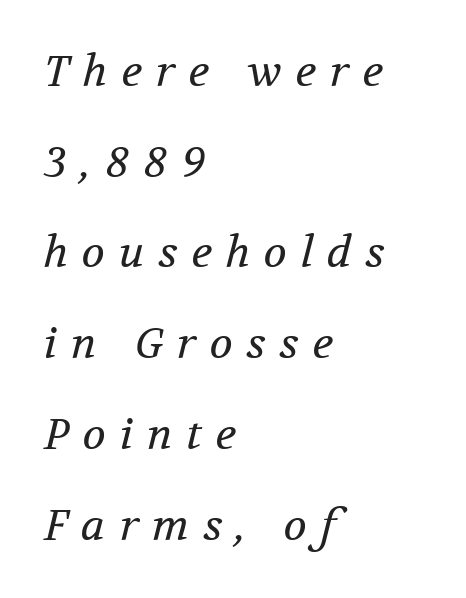
{"serif": "yes", "italic": "yes", "lean": "right", "slant_degrees": 12, "bold": "no", "weight": "regular", "width": "normal", "stroke_contrast": "medium", "x_height": "medium", "monospaced": "no", "underline": "no", "align": "left", "line_spacing": "loose", "line_spacing_ratio": 2.11, "letter_spacing": "wide", "letter_spacing_em": 0.32, "glyph_px": 43}
